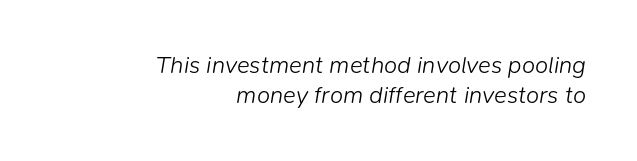
The image shows 24 px text type, italic (leaning right); set right-aligned, normal line spacing (1.25x), normal letter spacing, not underlined.
